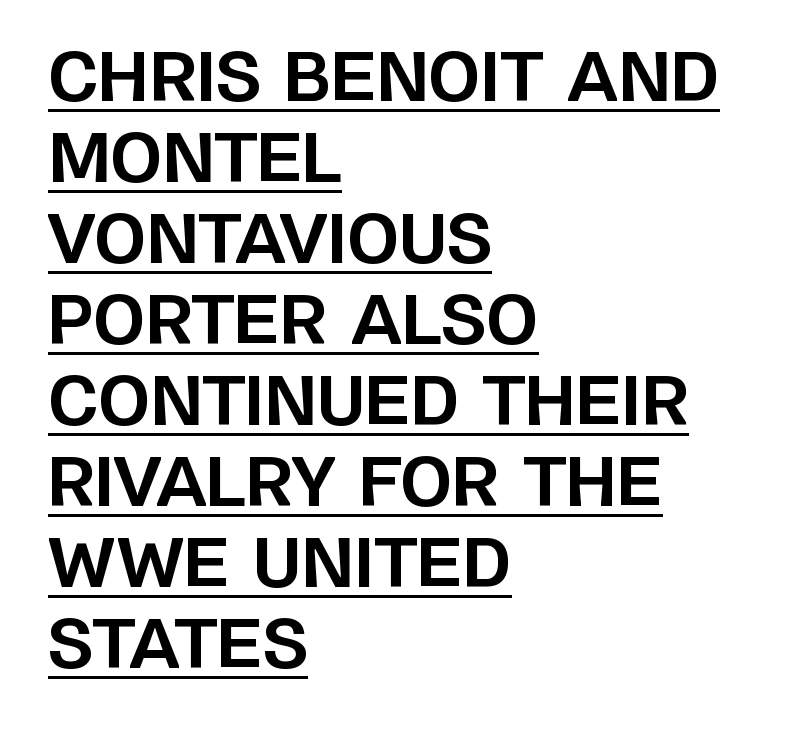
Q: Is the text bold? A: Yes.
Q: Is the text italic (slanted)? A: No, it is upright.
Q: Is the typeface a serif or a sans-serif typeface? A: Sans-serif.
Q: Is the text underlined? A: Yes.
Q: How is the paragraph aligned? A: Left-aligned.
Q: Is the spacing between letters normal or unusually wide? A: Normal.
Q: Width (condensed, normal, or wide)? A: Normal.
Q: Stroke contrast? A: Low.
Q: x-height? A: Large.
Q: Monospaced? A: No.
